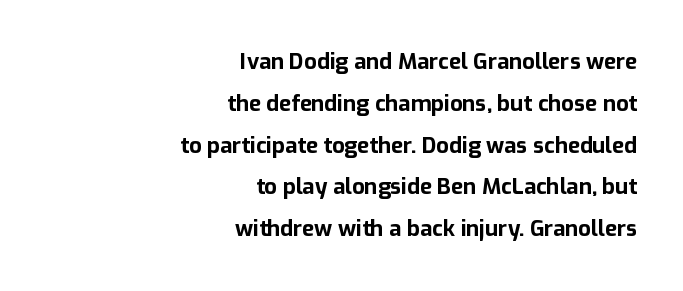
The image shows 22 px bold type, upright; set right-aligned, loose line spacing (1.9x), normal letter spacing, not underlined.
